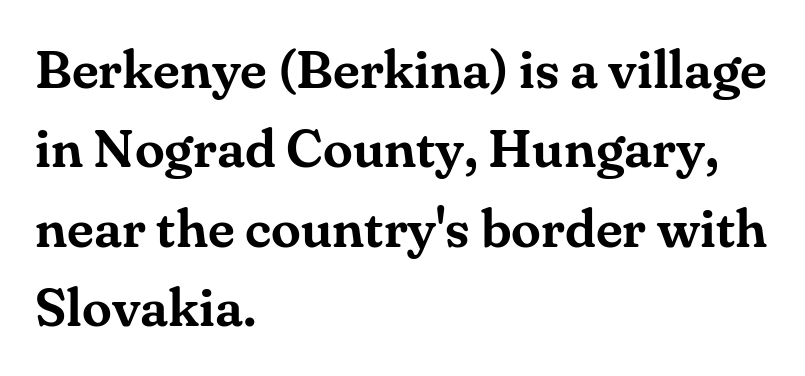
{"serif": "yes", "italic": "no", "width": "normal", "stroke_contrast": "medium", "x_height": "small", "monospaced": "no", "underline": "no", "align": "left", "line_spacing": "normal", "line_spacing_ratio": 1.47, "letter_spacing": "normal", "letter_spacing_em": 0.0, "glyph_px": 54}
